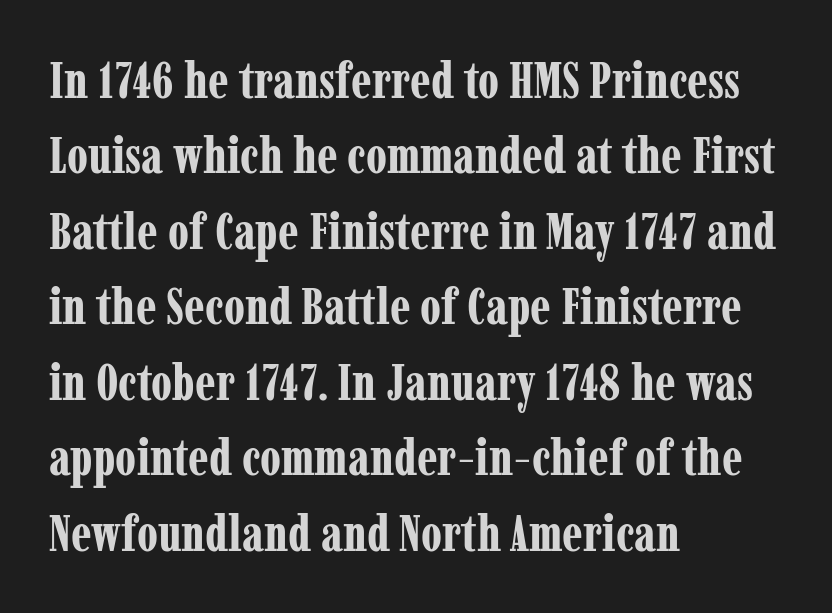
{"serif": "yes", "italic": "no", "bold": "yes", "weight": "bold", "width": "condensed", "stroke_contrast": "low", "x_height": "medium", "monospaced": "no", "underline": "no", "align": "left", "line_spacing": "normal", "line_spacing_ratio": 1.48, "letter_spacing": "normal", "letter_spacing_em": 0.0, "glyph_px": 51}
